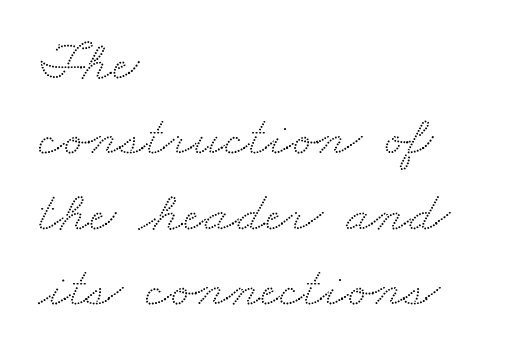
The image shows 58 px wide serif type; set left-aligned, normal line spacing (1.3x), normal letter spacing, not underlined; medium stroke contrast and a small x-height.
